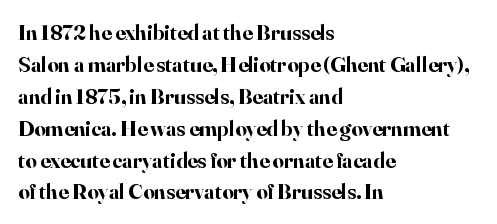
Students, observe: this is what conventionally led text looks like. Ascenders rise straight up at ninety degrees. Pretty heavy lettering here — definitely bold. The words here are not underlined.
